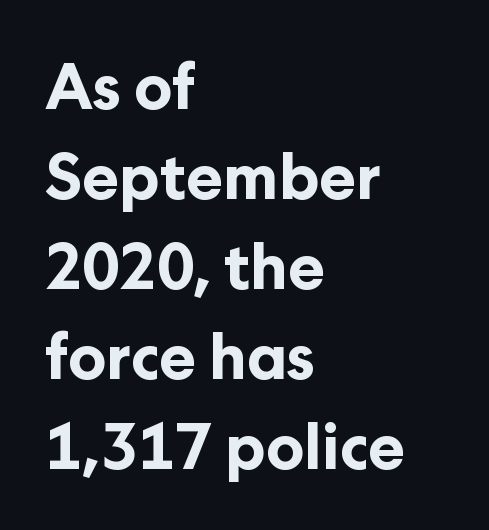
{"serif": "no", "italic": "no", "bold": "yes", "weight": "bold", "width": "normal", "stroke_contrast": "low", "x_height": "medium", "monospaced": "no", "underline": "no", "align": "left", "line_spacing": "normal", "line_spacing_ratio": 1.45, "letter_spacing": "normal", "letter_spacing_em": 0.0, "glyph_px": 62}
